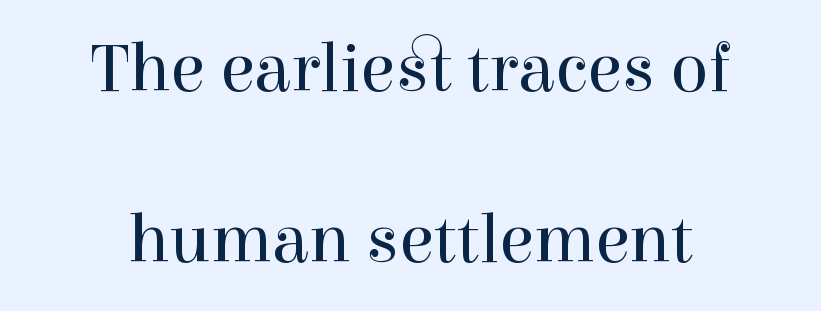
{"serif": "yes", "italic": "no", "bold": "no", "weight": "regular", "width": "normal", "x_height": "medium", "monospaced": "no", "underline": "no", "align": "center", "line_spacing": "loose", "line_spacing_ratio": 2.44, "letter_spacing": "normal", "letter_spacing_em": 0.0, "glyph_px": 70}
